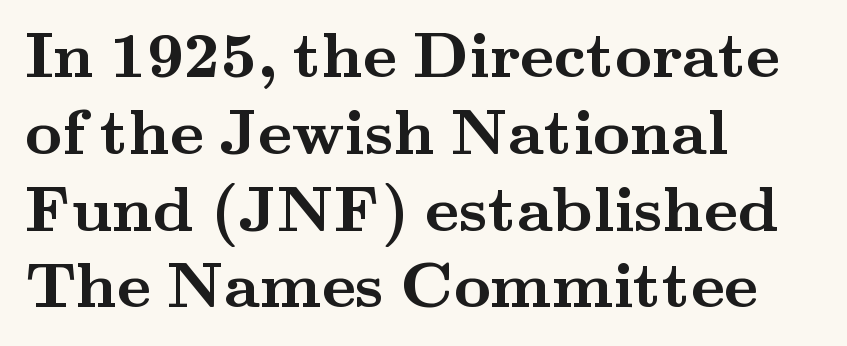
{"serif": "yes", "italic": "no", "bold": "yes", "weight": "semibold", "width": "wide", "stroke_contrast": "medium", "x_height": "small", "monospaced": "no", "underline": "no", "align": "left", "line_spacing_ratio": 1.2, "letter_spacing": "normal", "letter_spacing_em": 0.0, "glyph_px": 64}
